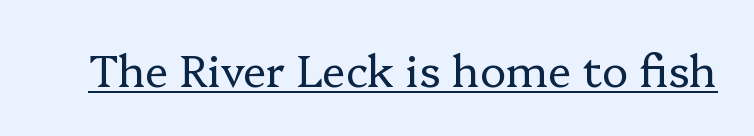
Q: Is the text bold? A: No.
Q: Is the text italic (slanted)? A: No, it is upright.
Q: Is the typeface a serif or a sans-serif typeface? A: Serif.
Q: Is the text underlined? A: Yes.
Q: Is the spacing between letters normal or unusually wide? A: Normal.
Q: Width (condensed, normal, or wide)? A: Normal.
Q: Stroke contrast? A: Low.
Q: x-height? A: Medium.
Q: Monospaced? A: No.
